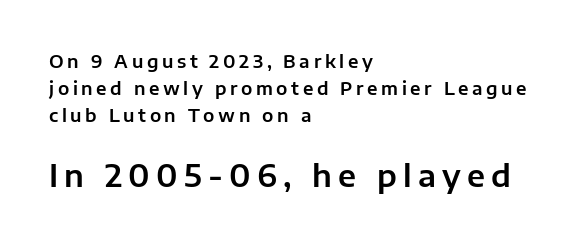
Q: Is the text italic (slanted)? A: No, it is upright.
Q: Is the typeface a serif or a sans-serif typeface? A: Sans-serif.
Q: Is the text underlined? A: No.
Q: How is the paragraph aligned? A: Left-aligned.
Q: Is the spacing between letters normal or unusually wide? A: Unusually wide.
Q: Is the spacing between lines tight, normal or loose? A: Normal.
Q: Which block of text is set in a larger size, the first (top) or the second (bottom)? A: The second (bottom) one.
Q: Width (condensed, normal, or wide)? A: Normal.
Q: Stroke contrast? A: Low.
Q: x-height? A: Medium.
Q: Monospaced? A: No.
